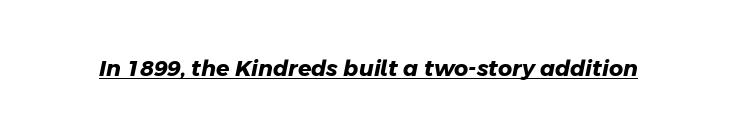
Q: Is the text bold? A: Yes.
Q: Is the text underlined? A: Yes.
Q: Is the spacing between letters normal or unusually wide? A: Normal.
